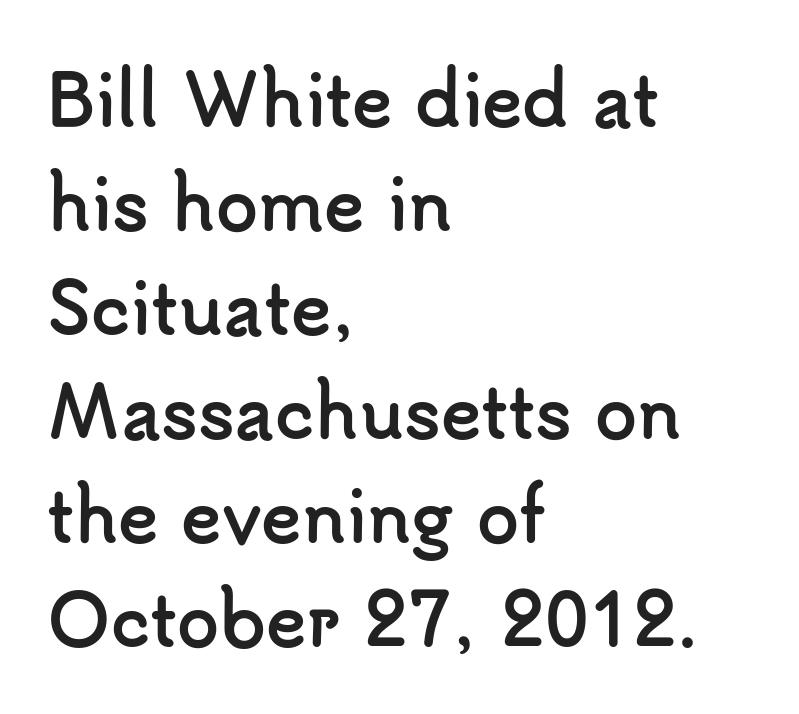
{"serif": "no", "italic": "no", "bold": "yes", "weight": "semibold", "width": "normal", "stroke_contrast": "low", "x_height": "small", "monospaced": "no", "underline": "no", "align": "left", "line_spacing": "normal", "line_spacing_ratio": 1.53, "letter_spacing": "normal", "letter_spacing_em": 0.0, "glyph_px": 68}
